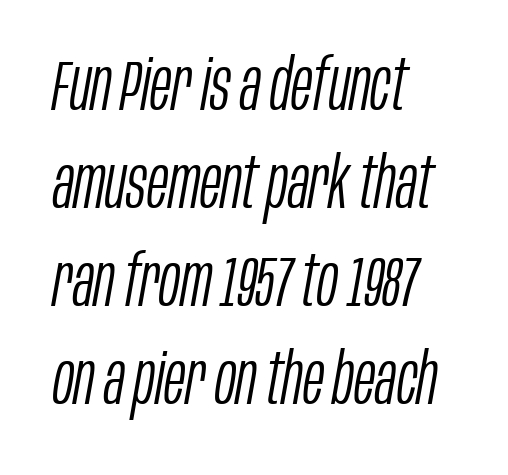
The image shows 71 px light, condensed type, italic (leaning right); set left-aligned, normal line spacing (1.38x), normal letter spacing, not underlined; low stroke contrast and a large x-height.
